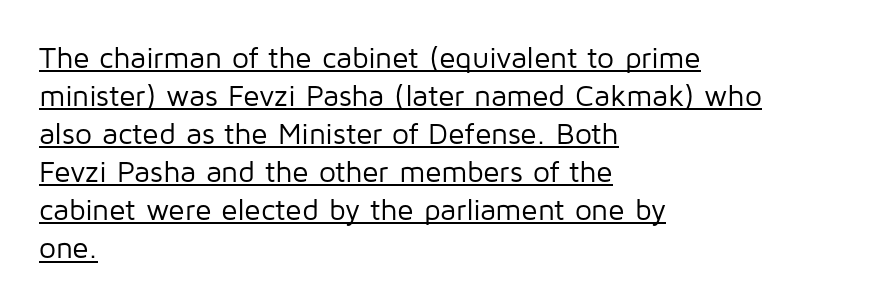
Q: Is the text bold? A: No.
Q: Is the text italic (slanted)? A: No, it is upright.
Q: Is the typeface a serif or a sans-serif typeface? A: Sans-serif.
Q: Is the text underlined? A: Yes.
Q: How is the paragraph aligned? A: Left-aligned.
Q: Is the spacing between letters normal or unusually wide? A: Normal.
Q: Is the spacing between lines tight, normal or loose? A: Normal.
Q: Width (condensed, normal, or wide)? A: Normal.
Q: Stroke contrast? A: Low.
Q: x-height? A: Medium.
Q: Monospaced? A: No.
